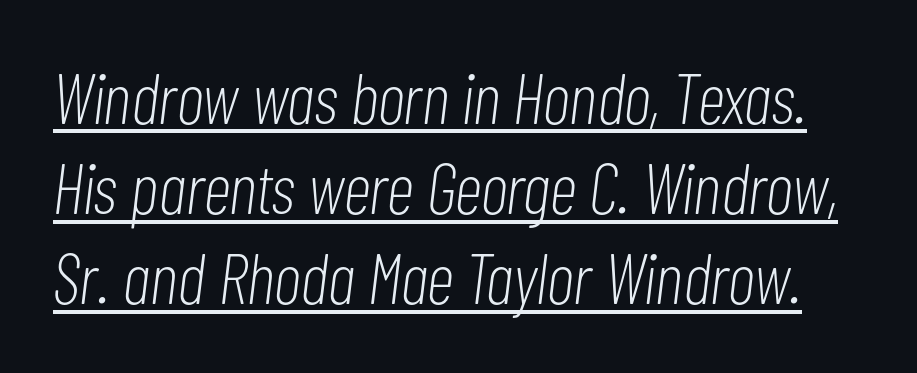
Q: Is the text bold? A: No.
Q: Is the text italic (slanted)? A: Yes, it leans right by about 7 degrees.
Q: Is the text underlined? A: Yes.
Q: Is the spacing between letters normal or unusually wide? A: Normal.
Q: Is the spacing between lines tight, normal or loose? A: Normal.
Q: Width (condensed, normal, or wide)? A: Condensed.
Q: Stroke contrast? A: Low.
Q: x-height? A: Medium.
Q: Monospaced? A: No.
